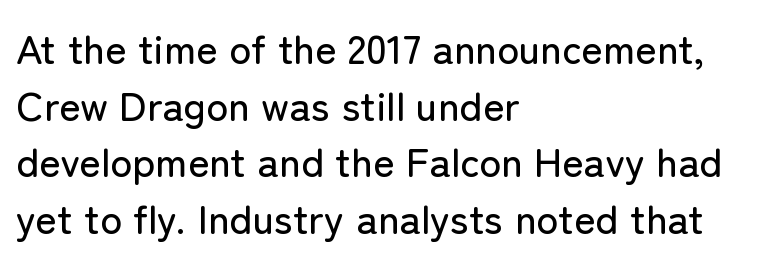
{"serif": "no", "italic": "no", "width": "normal", "stroke_contrast": "low", "x_height": "medium", "monospaced": "no", "underline": "no", "align": "left", "line_spacing": "normal", "line_spacing_ratio": 1.38, "letter_spacing": "normal", "letter_spacing_em": 0.0, "glyph_px": 41}
